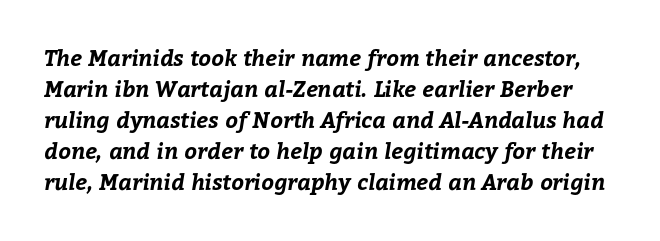
Q: Is the text bold? A: Yes.
Q: Is the text underlined? A: No.
Q: Is the spacing between letters normal or unusually wide? A: Normal.
Q: Is the spacing between lines tight, normal or loose? A: Normal.
